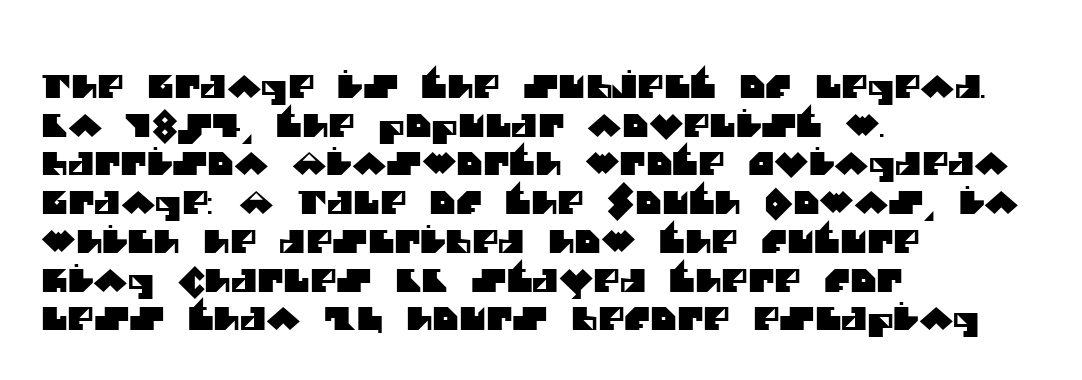
The image shows 32 px sans-serif type; set left-aligned, line spacing 1.21x, normal letter spacing, not underlined; medium stroke contrast and a large x-height.
